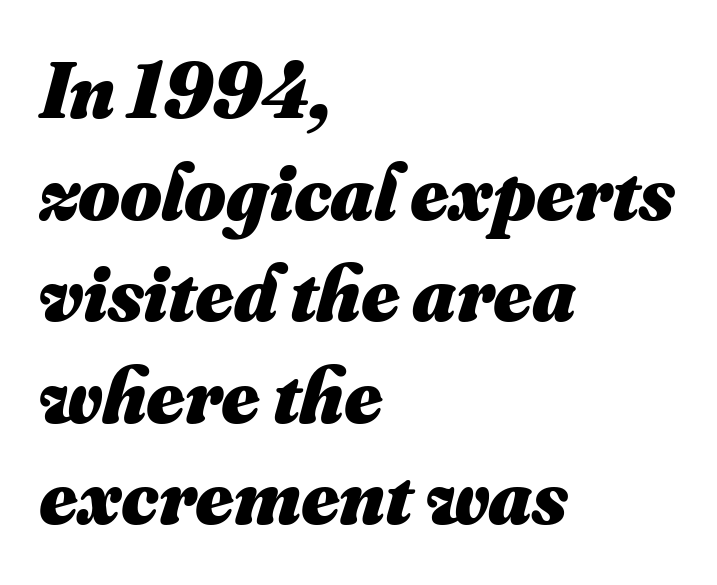
{"bold": "yes", "weight": "heavy", "width": "normal", "stroke_contrast": "medium", "x_height": "small", "monospaced": "no", "underline": "no", "align": "left", "line_spacing": "normal", "line_spacing_ratio": 1.27, "letter_spacing": "normal", "letter_spacing_em": 0.0, "glyph_px": 80}
